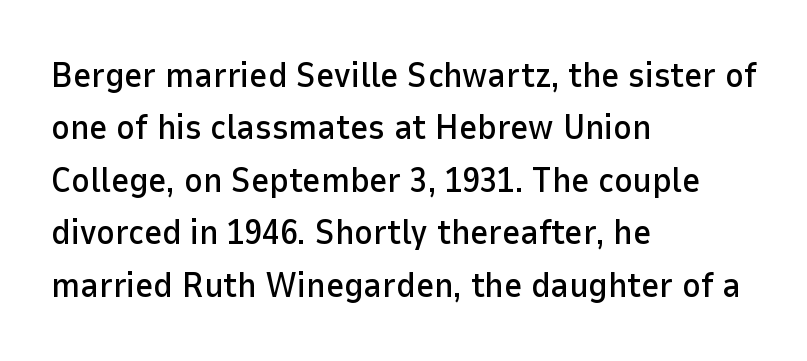
{"serif": "no", "italic": "no", "width": "normal", "stroke_contrast": "low", "x_height": "medium", "monospaced": "no", "underline": "no", "align": "left", "line_spacing": "normal", "line_spacing_ratio": 1.5, "letter_spacing": "normal", "letter_spacing_em": 0.0, "glyph_px": 35}
